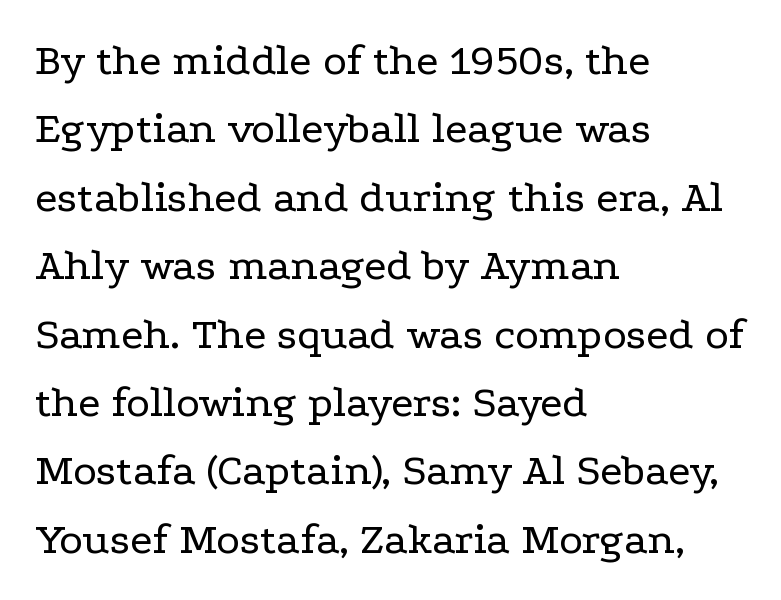
Compared with typical body copy, the letter spacing here is the same. When letters stand straight like this, we call the style roman or upright. Counters stay open thanks to moderate or lighter strokes. If you measured baseline to baseline, you'd find a middling distance.
